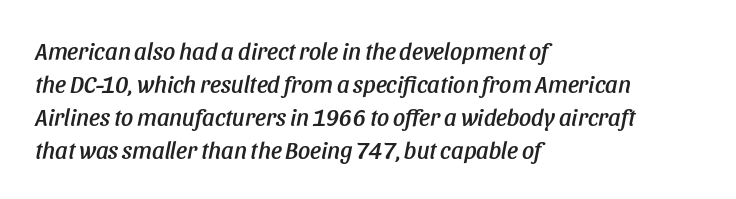
Q: Is the text italic (slanted)? A: Yes, it leans right by about 11 degrees.
Q: Is the text underlined? A: No.
Q: How is the paragraph aligned? A: Left-aligned.
Q: Is the spacing between letters normal or unusually wide? A: Normal.
Q: Is the spacing between lines tight, normal or loose? A: Normal.
